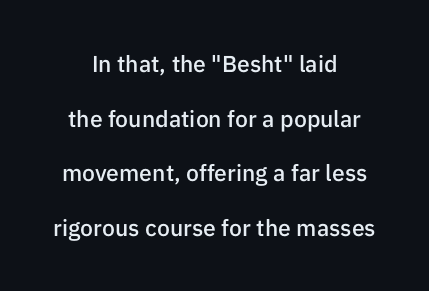
The image shows 23 px text type, upright; set centered, loose line spacing (2.37x), normal letter spacing, not underlined.
